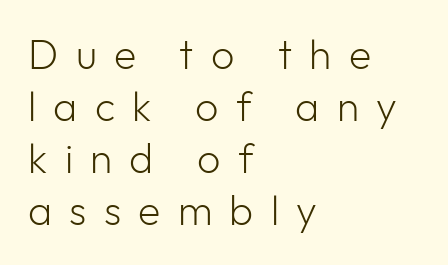
Q: Is the text bold? A: No.
Q: Is the text italic (slanted)? A: No, it is upright.
Q: Is the typeface a serif or a sans-serif typeface? A: Sans-serif.
Q: Is the text underlined? A: No.
Q: How is the paragraph aligned? A: Left-aligned.
Q: Is the spacing between letters normal or unusually wide? A: Unusually wide.
Q: Is the spacing between lines tight, normal or loose? A: Normal.
Q: Width (condensed, normal, or wide)? A: Normal.
Q: Stroke contrast? A: Low.
Q: x-height? A: Medium.
Q: Monospaced? A: No.
